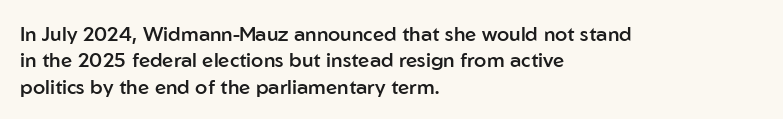
{"italic": "no", "bold": "semi", "underline": "no", "align": "left", "line_spacing": "normal", "line_spacing_ratio": 1.32, "letter_spacing": "normal", "letter_spacing_em": 0.0, "glyph_px": 20}
